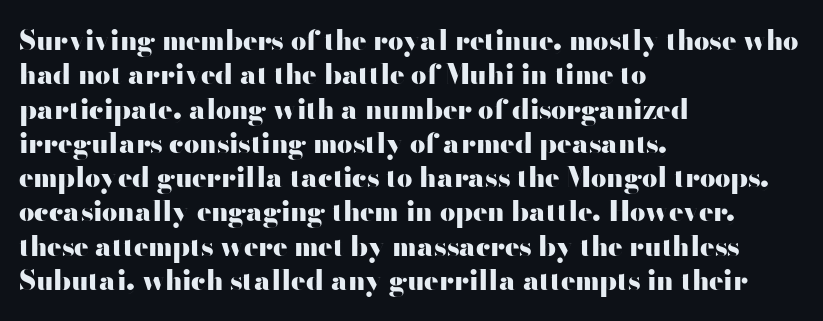
{"italic": "no", "bold": "yes", "underline": "no", "align": "left", "line_spacing": "normal", "line_spacing_ratio": 1.27, "letter_spacing": "normal", "letter_spacing_em": 0.0, "glyph_px": 27}
